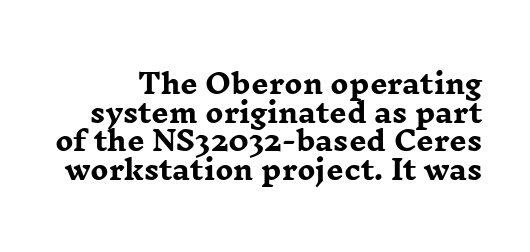
The string is rendered with underlining switched off. The typography opts for an upright posture over an oblique one. There is no visible air inserted between adjacent glyphs. These words are printed bold, with thick strokes throughout.
